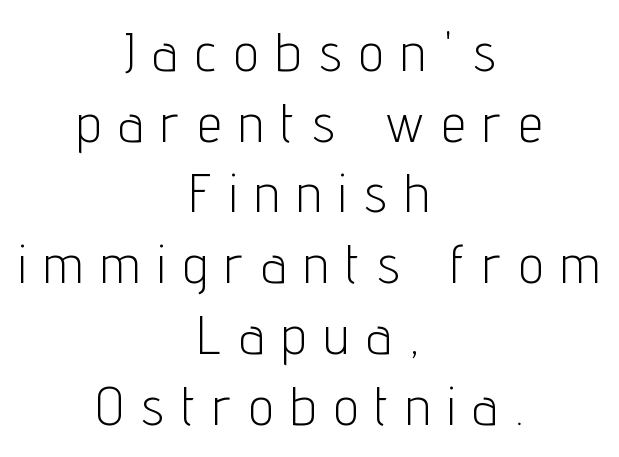
Is the stroke heavy? The answer is a plain regular-or-lighter. The rendering uses natural spacing where letterforms have individual widths. Students, observe: this is what conventionally led text looks like. The text was rendered using a sans face with plain stroke endings. Glyph-to-glyph distance is far greater than everyday printed text.
